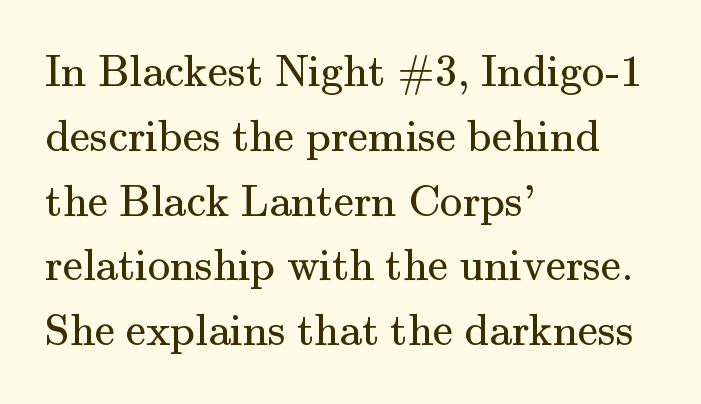
Caption: standard tracking, unaltered. Students, observe: this is what conventionally led text looks like. Weight: not bold — regular or lighter. Note the varied advance widths — an 'i' is clearly narrower than an 'm'. Unlike a clean sans, this face finishes its strokes with serifs. These lines were composed using upright roman letters.
